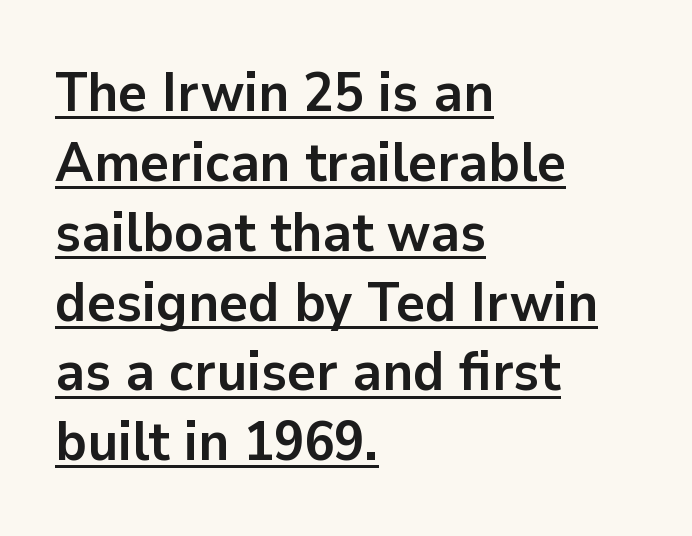
Looks like regular typesetting: each glyph gets only the width it needs. Bold? Absolutely — the strokes are thick and heavy. Unlike a traditional serif, this face leaves its strokes unadorned. These lines sit exactly where default settings would place them.
